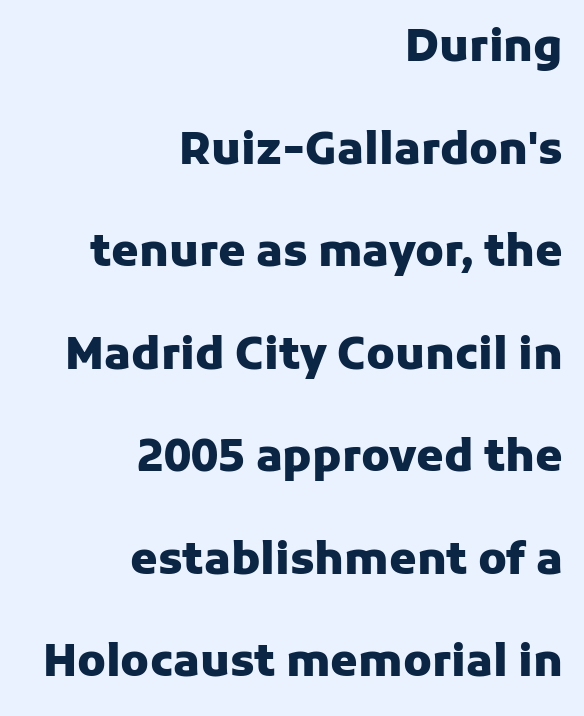
Q: Is the text bold? A: Yes.
Q: Is the text italic (slanted)? A: No, it is upright.
Q: Is the typeface a serif or a sans-serif typeface? A: Sans-serif.
Q: Is the text underlined? A: No.
Q: How is the paragraph aligned? A: Right-aligned.
Q: Is the spacing between letters normal or unusually wide? A: Normal.
Q: Is the spacing between lines tight, normal or loose? A: Loose.
Q: Width (condensed, normal, or wide)? A: Normal.
Q: Stroke contrast? A: Low.
Q: x-height? A: Medium.
Q: Monospaced? A: No.
